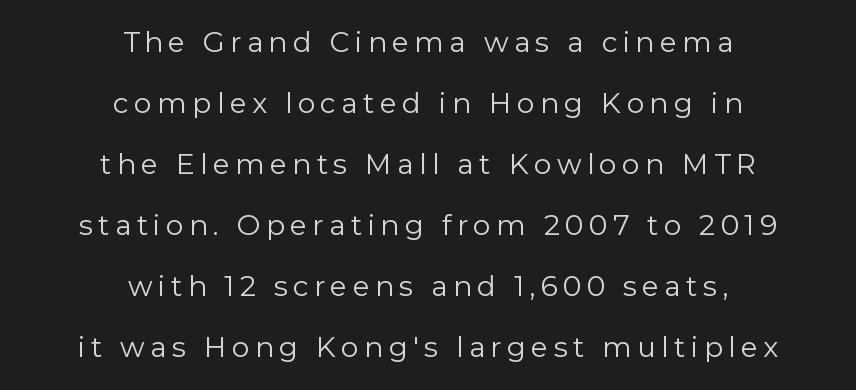
Q: Is the text bold? A: No.
Q: Is the text italic (slanted)? A: No, it is upright.
Q: Is the typeface a serif or a sans-serif typeface? A: Sans-serif.
Q: Is the text underlined? A: No.
Q: How is the paragraph aligned? A: Centered.
Q: Is the spacing between lines tight, normal or loose? A: Loose.
Q: Width (condensed, normal, or wide)? A: Normal.
Q: Stroke contrast? A: Low.
Q: x-height? A: Medium.
Q: Monospaced? A: No.
